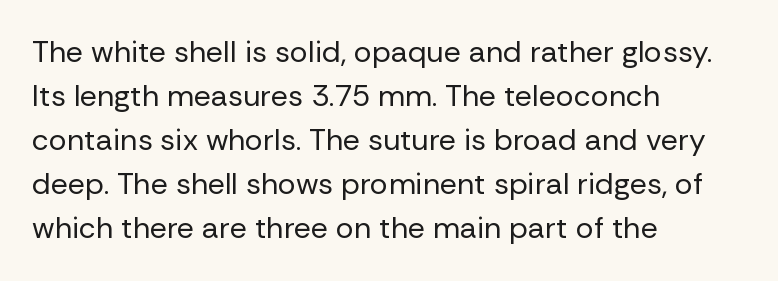
The cut favours lightness, reaching ordinary text weight at its darkest. These lines are rendered in a variable-pitch font. Short note: letters normally spaced. The area under the type is left untouched. The font family rendered here belongs to the sans-serif group.
